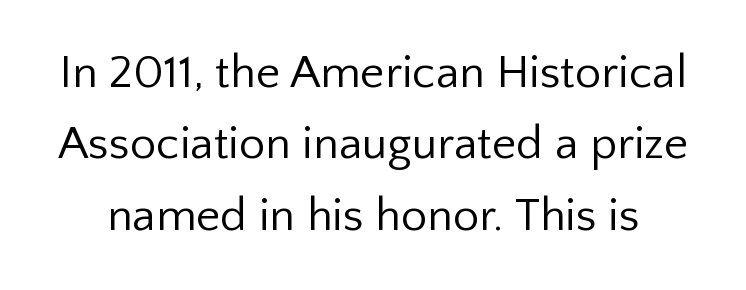
Each letter's strokes conclude bluntly, with no projecting serifs. The passage shown has conventional tracking throughout. A quiet, ordinary-to-light weight characterises the typeface. Note the varied advance widths — an 'i' is clearly narrower than an 'm'. Leading matches the norm, producing a regular column. Characters remain perfectly vertical along every line.
